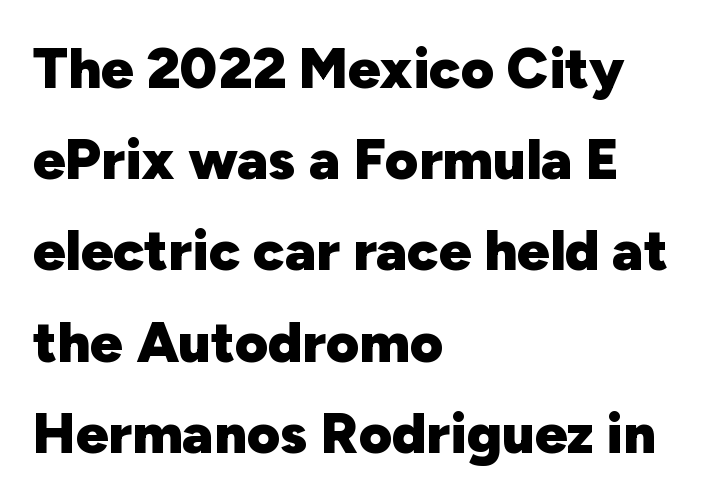
{"serif": "no", "italic": "no", "bold": "yes", "weight": "heavy", "width": "normal", "stroke_contrast": "low", "x_height": "medium", "monospaced": "no", "underline": "no", "align": "left", "line_spacing": "normal", "line_spacing_ratio": 1.6, "letter_spacing": "normal", "letter_spacing_em": 0.0, "glyph_px": 57}
